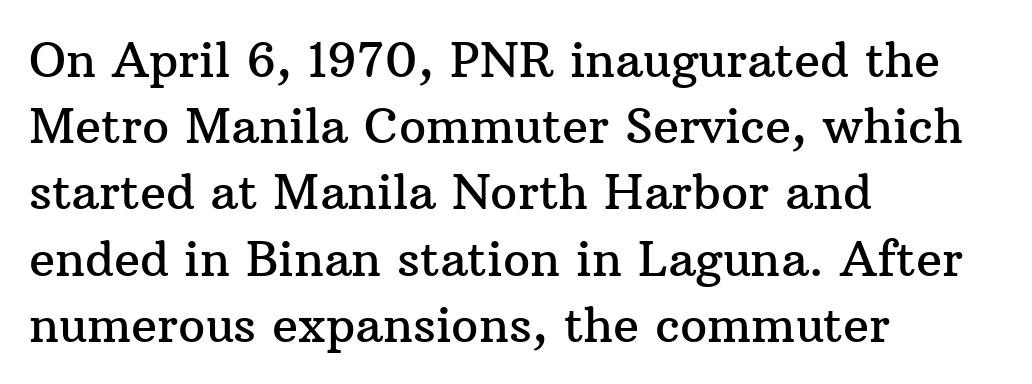
Q: Is the text italic (slanted)? A: No, it is upright.
Q: Is the typeface a serif or a sans-serif typeface? A: Serif.
Q: Is the text underlined? A: No.
Q: How is the paragraph aligned? A: Left-aligned.
Q: Is the spacing between letters normal or unusually wide? A: Normal.
Q: Is the spacing between lines tight, normal or loose? A: Normal.
Q: Width (condensed, normal, or wide)? A: Normal.
Q: Stroke contrast? A: Medium.
Q: x-height? A: Medium.
Q: Monospaced? A: No.
